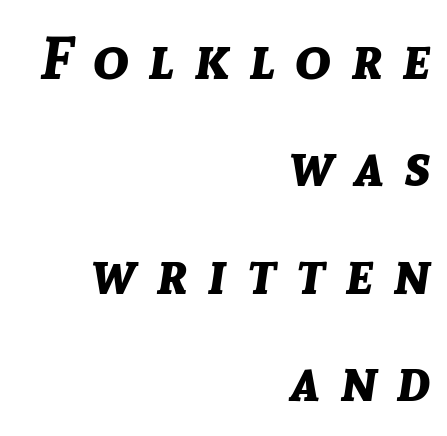
{"italic": "yes", "lean": "right", "slant_degrees": 8, "bold": "yes", "weight": "bold", "width": "normal", "stroke_contrast": "low", "x_height": "medium", "monospaced": "no", "underline": "no", "align": "right", "line_spacing_ratio": 1.82, "letter_spacing": "wide", "letter_spacing_em": 0.34, "glyph_px": 59}
